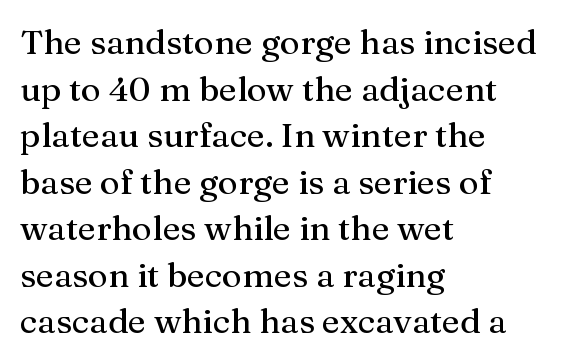
The image shows 34 px serif type, upright; set left-aligned, normal line spacing (1.37x), normal letter spacing, not underlined; medium stroke contrast and a medium x-height.
